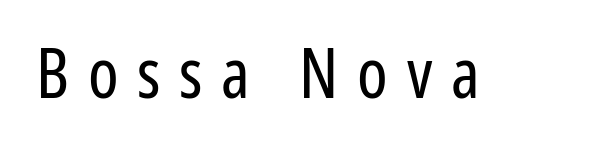
Bold? No — there's no thickening of the strokes. No italicization has been applied; the sample stays upright. The tracking jumps out immediately: characters are airy and widely separated. Letters rest on an invisible, unmarked baseline. Each letter's strokes conclude bluntly, with no projecting serifs. Character widths vary here, with narrow letters taking less room than wide ones.
